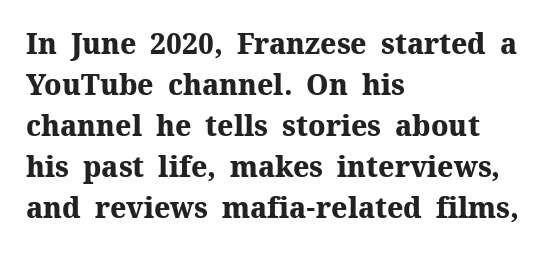
The letters stand straight up with perfectly vertical stems. Underline: absent. The rag falls on the right side of this text block. The rendering uses a moderate line-height, typical for paragraphs. Varying glyph widths throughout — classic text-font behaviour. Pretty heavy lettering here — definitely bold.
